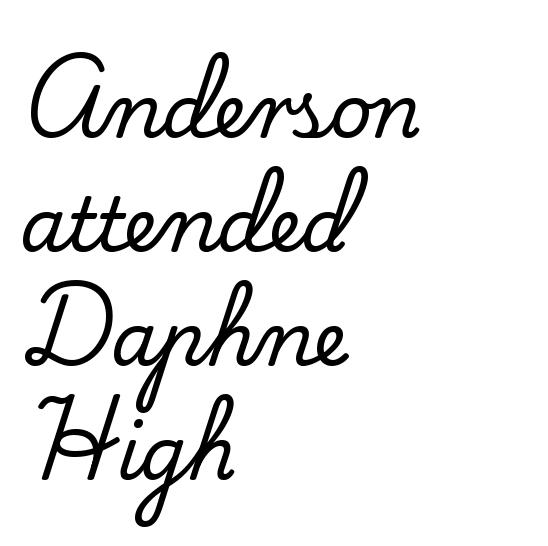
Type style note: has serifs. Rows of type keep a routine distance in the vertical direction. The baseline area is clear. The face used here is rendered with its standard letterfit. In CSS terms this would be text-align: left.
